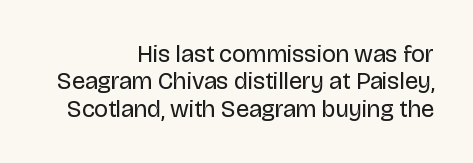
The image shows 24 px text type, upright; set right-aligned, tight line spacing (1.14x), normal letter spacing, not underlined.
